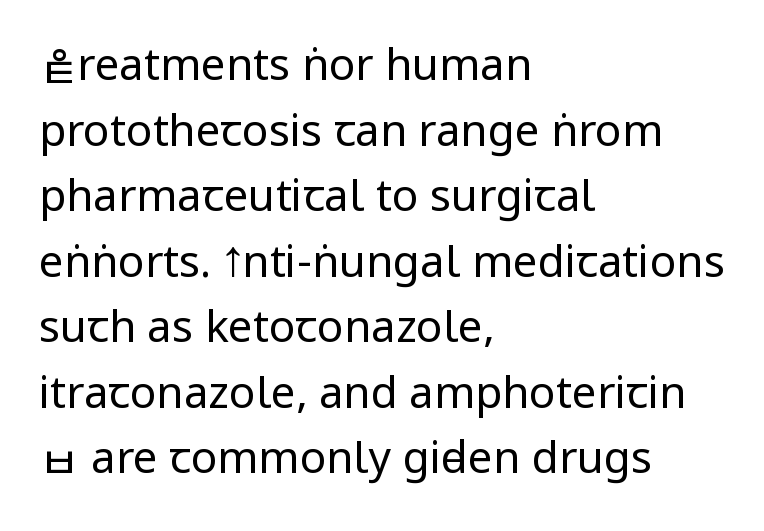
Q: Is the text bold? A: No.
Q: Is the text italic (slanted)? A: No, it is upright.
Q: Is the typeface a serif or a sans-serif typeface? A: Sans-serif.
Q: Is the text underlined? A: No.
Q: How is the paragraph aligned? A: Left-aligned.
Q: Is the spacing between letters normal or unusually wide? A: Normal.
Q: Is the spacing between lines tight, normal or loose? A: Normal.
Q: Width (condensed, normal, or wide)? A: Condensed.
Q: Stroke contrast? A: Low.
